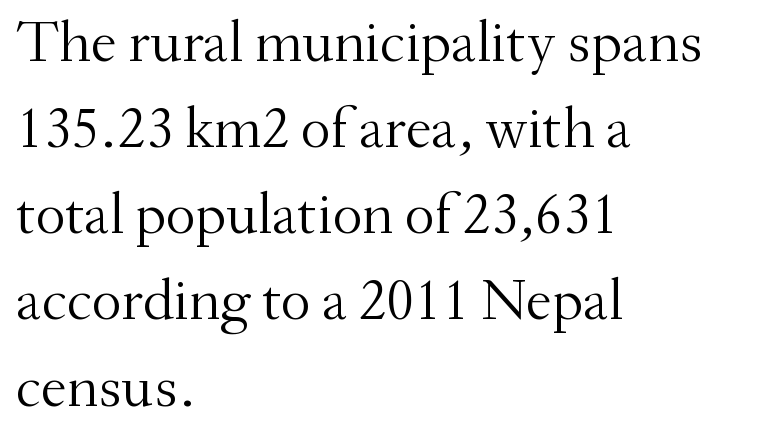
The paragraph has a hard left edge and a soft right edge. In terms of posture, this sample is upright. The zone under the glyphs is completely vacant. Glyph-to-glyph distance matches everyday printed text.
